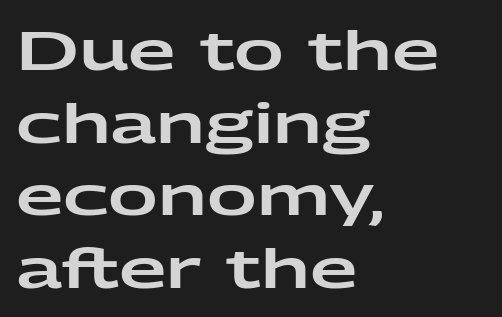
The image shows 55 px wide sans-serif type, upright; set left-aligned, normal line spacing (1.32x), normal letter spacing, not underlined; low stroke contrast and a medium x-height.
